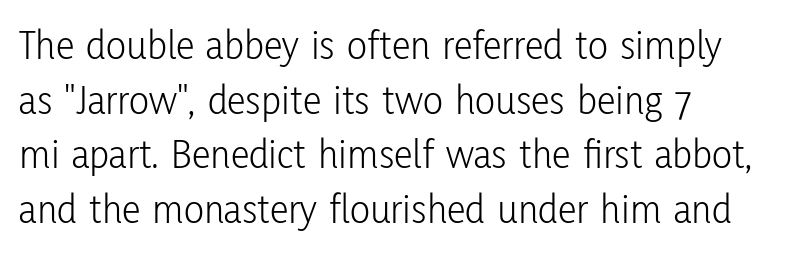
{"serif": "no", "italic": "no", "bold": "no", "weight": "light", "width": "condensed", "stroke_contrast": "low", "x_height": "medium", "monospaced": "no", "underline": "no", "align": "left", "line_spacing": "normal", "line_spacing_ratio": 1.3, "letter_spacing": "normal", "letter_spacing_em": 0.0, "glyph_px": 42}
